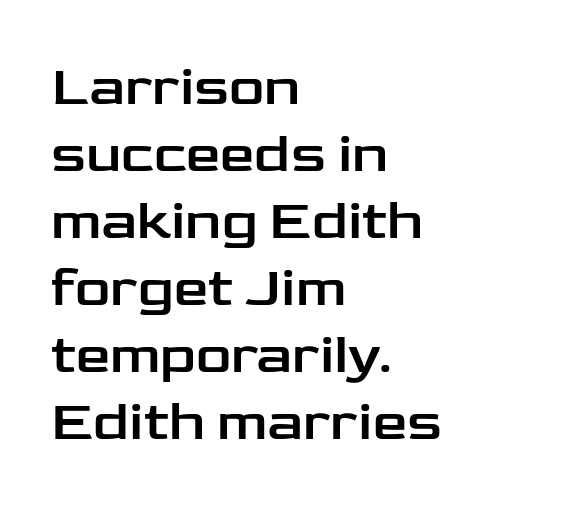
{"serif": "no", "italic": "no", "width": "wide", "stroke_contrast": "low", "x_height": "medium", "monospaced": "no", "underline": "no", "align": "left", "line_spacing_ratio": 1.22, "letter_spacing": "normal", "letter_spacing_em": 0.0, "glyph_px": 55}
